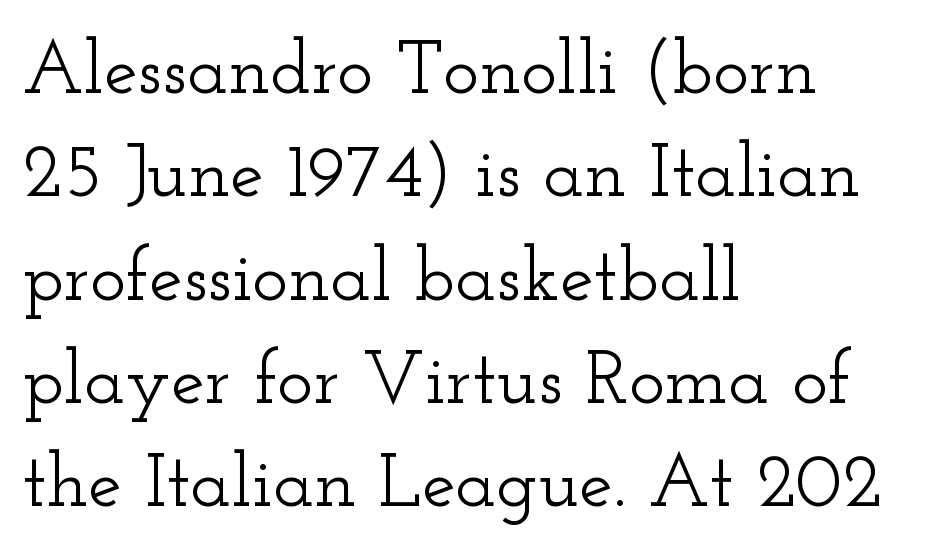
The image shows 76 px wide serif type, upright; set left-aligned, normal line spacing (1.36x), normal letter spacing, not underlined; low stroke contrast and a small x-height.
